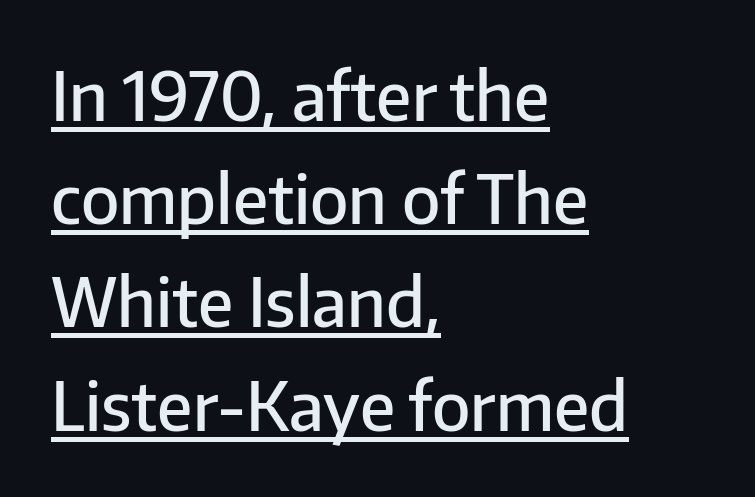
Q: Is the text bold? A: Semi-bold.
Q: Is the text italic (slanted)? A: No, it is upright.
Q: Is the typeface a serif or a sans-serif typeface? A: Sans-serif.
Q: Is the text underlined? A: Yes.
Q: How is the paragraph aligned? A: Left-aligned.
Q: Is the spacing between letters normal or unusually wide? A: Normal.
Q: Is the spacing between lines tight, normal or loose? A: Normal.
Q: Width (condensed, normal, or wide)? A: Normal.
Q: Stroke contrast? A: Low.
Q: x-height? A: Medium.
Q: Monospaced? A: No.
